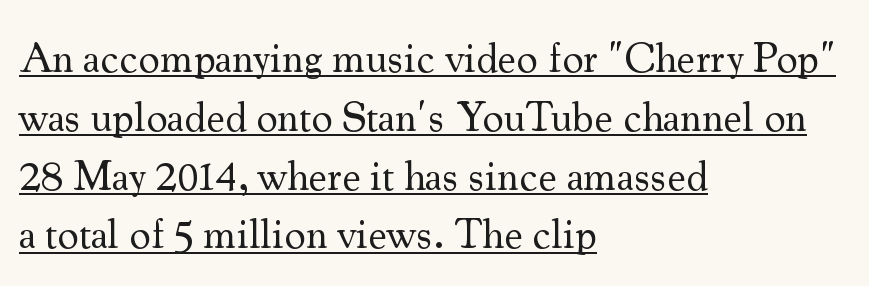
The image shows 42 px regular-weight serif type, upright; set left-aligned, normal line spacing (1.4x), normal letter spacing, underlined; medium stroke contrast and a small x-height.
